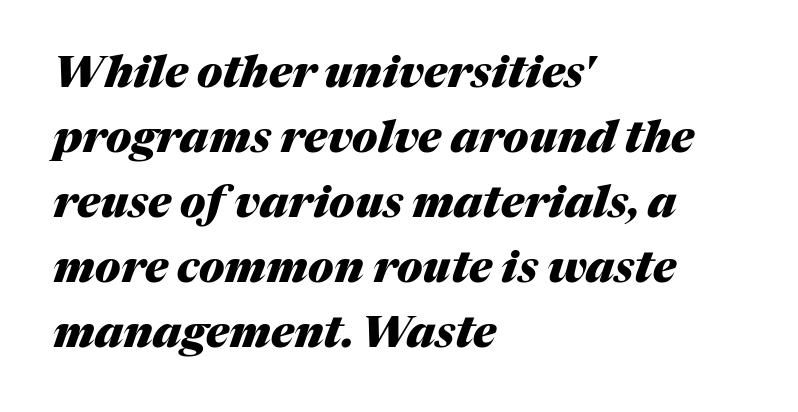
The image shows 44 px heavy type, italic (leaning right); set left-aligned, normal line spacing (1.48x), normal letter spacing, not underlined; medium stroke contrast and a medium x-height.
